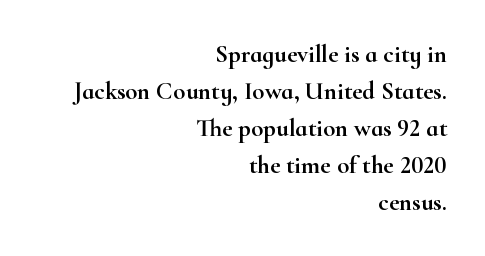
{"italic": "no", "underline": "no", "align": "right", "line_spacing": "normal", "line_spacing_ratio": 1.48, "letter_spacing": "normal", "letter_spacing_em": 0.0, "glyph_px": 25}
